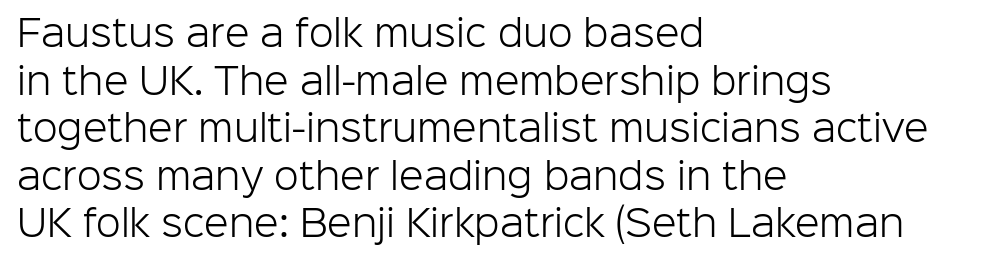
The image shows 36 px light sans-serif type, upright; set left-aligned, normal line spacing (1.32x), normal letter spacing, not underlined; low stroke contrast and a medium x-height.
